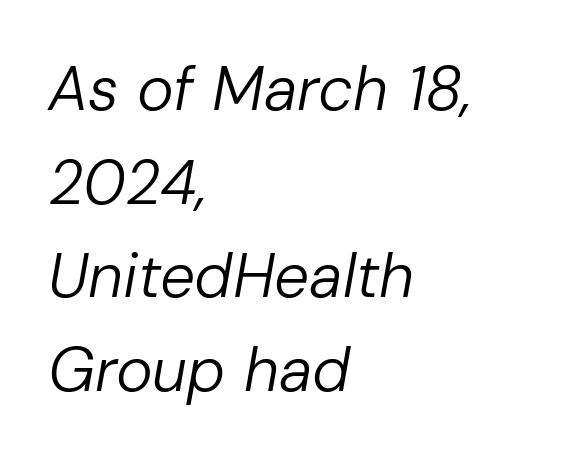
{"italic": "yes", "lean": "right", "slant_degrees": 10, "bold": "no", "weight": "regular", "width": "normal", "stroke_contrast": "low", "x_height": "medium", "monospaced": "no", "underline": "no", "align": "left", "line_spacing": "normal", "line_spacing_ratio": 1.51, "letter_spacing": "normal", "letter_spacing_em": 0.0, "glyph_px": 62}
